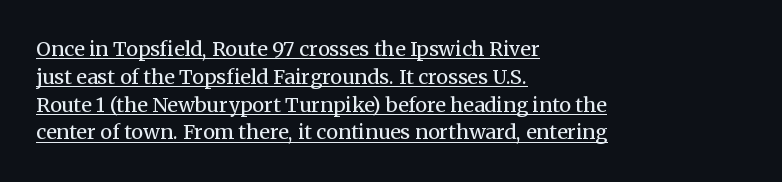
{"italic": "no", "bold": "no", "underline": "yes", "align": "left", "line_spacing": "normal", "line_spacing_ratio": 1.39, "letter_spacing": "normal", "letter_spacing_em": 0.0, "glyph_px": 20}
